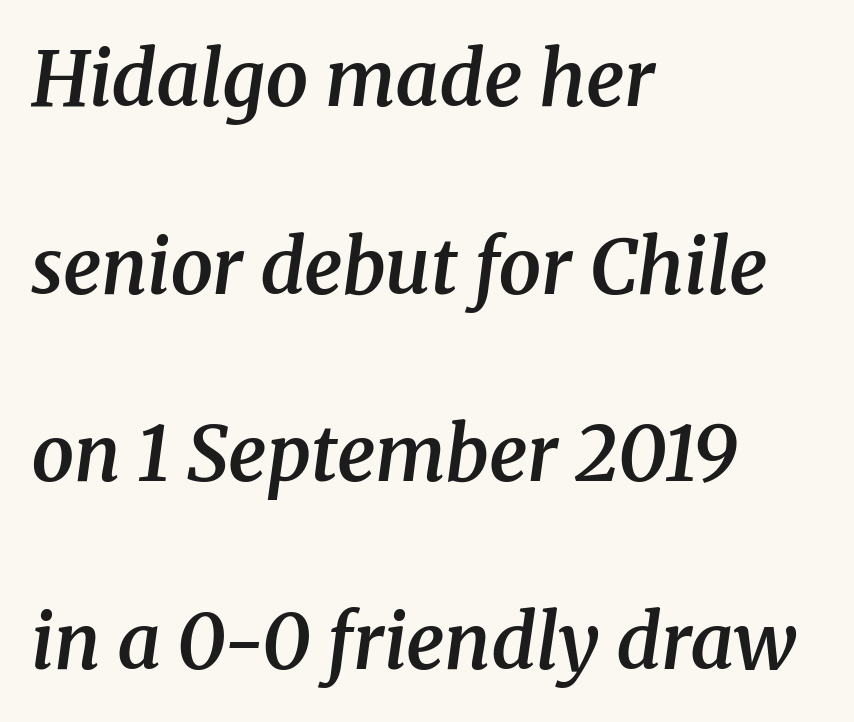
The image shows 76 px semibold serif type, italic (leaning right); set left-aligned, loose line spacing (2.47x), normal letter spacing, not underlined; medium stroke contrast and a medium x-height.
